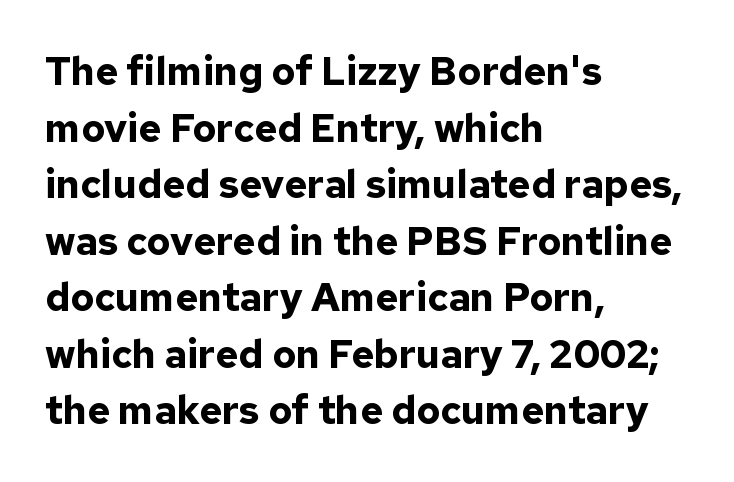
The image shows 39 px bold sans-serif type, upright; set left-aligned, normal line spacing (1.45x), normal letter spacing, not underlined; low stroke contrast and a medium x-height.
